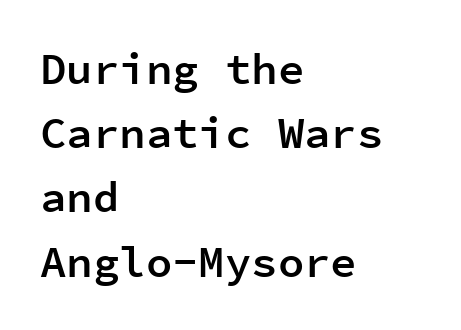
The block of text has a typical density, with ordinary space between rows. On the weight axis this lands at semibold, roughly 600. The paragraph has a hard left edge and a soft right edge. These lines are rendered in a fixed-pitch font. The lettering stays uniformly vertical, giving the passage a roman look.
